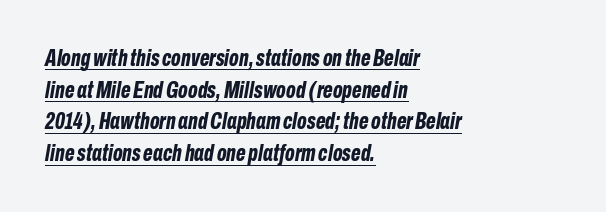
Typographic density is high because the face is bold. Looking at the ascenders, they clearly lean. In terms of leading, this rendering sits right in the middle. Which margin do the lines hug? The left one — the right edge is uneven. Observe the ordinary spacing: letters are neighbours, not strangers. Has an underline been added? It has.
